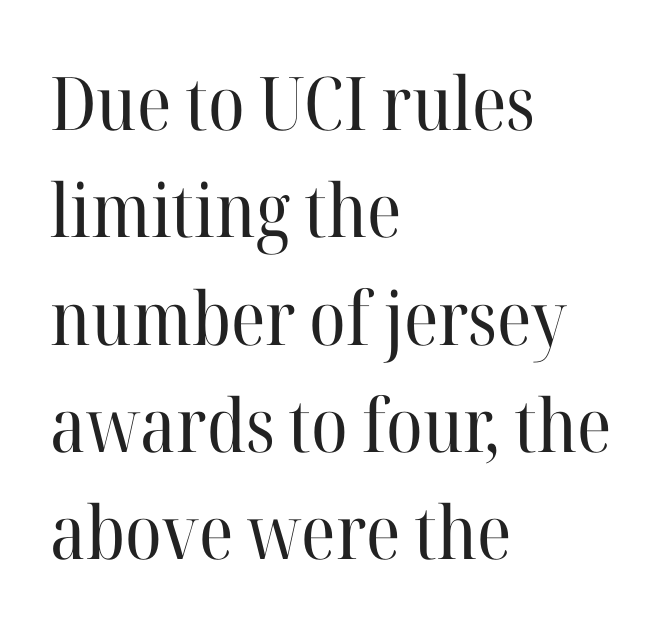
{"serif": "yes", "italic": "no", "bold": "no", "weight": "regular", "width": "normal", "stroke_contrast": "high", "x_height": "medium", "monospaced": "no", "underline": "no", "align": "left", "line_spacing": "normal", "line_spacing_ratio": 1.45, "letter_spacing": "normal", "letter_spacing_em": 0.0, "glyph_px": 74}
